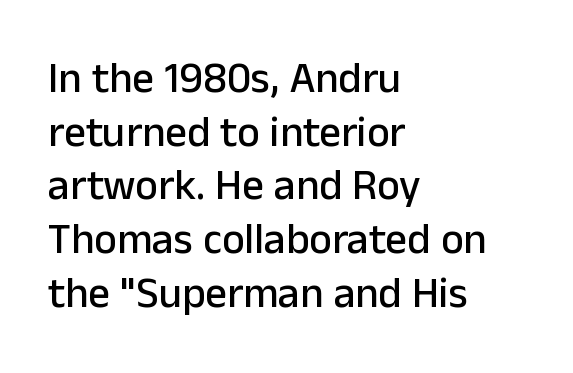
Q: Is the text italic (slanted)? A: No, it is upright.
Q: Is the typeface a serif or a sans-serif typeface? A: Sans-serif.
Q: Is the text underlined? A: No.
Q: How is the paragraph aligned? A: Left-aligned.
Q: Is the spacing between letters normal or unusually wide? A: Normal.
Q: Is the spacing between lines tight, normal or loose? A: Normal.
Q: Width (condensed, normal, or wide)? A: Normal.
Q: Stroke contrast? A: Low.
Q: x-height? A: Medium.
Q: Monospaced? A: No.
